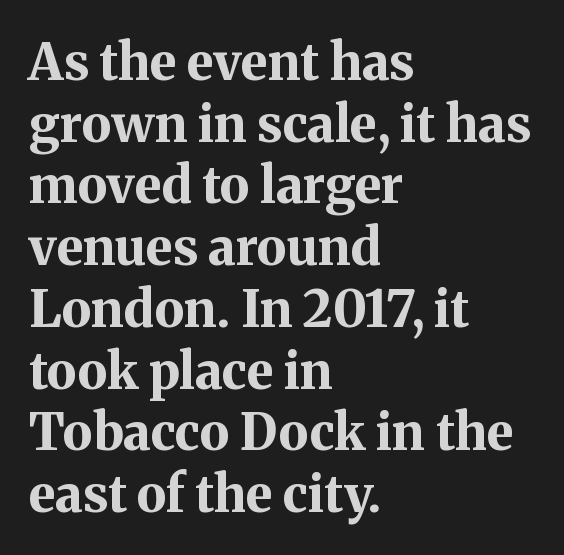
The face used here is rendered with its standard letterfit. Unlike a clean sans, this face finishes its strokes with serifs. Letters rest on an invisible, unmarked baseline. The strokes are fattened all the way to bold. Each letter keeps its own natural width here, so spacing adapts to shape.
